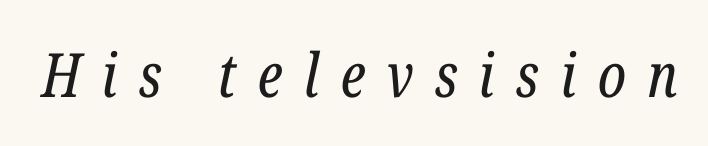
The image shows 61 px regular-weight, condensed serif type, italic (leaning right); set unusually wide letter spacing (+0.35 em), not underlined; low stroke contrast and a medium x-height.
